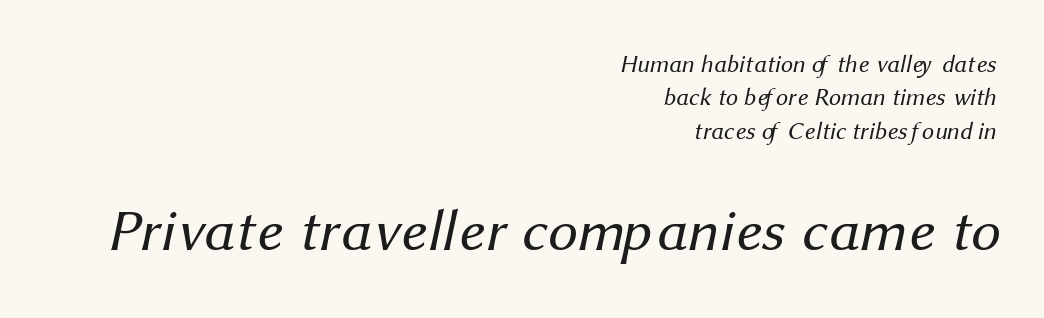
{"serif": "no", "bold": "no", "weight": "regular", "width": "normal", "stroke_contrast": "medium", "x_height": "medium", "monospaced": "no", "underline": "no", "align": "right", "line_spacing": "normal", "line_spacing_ratio": 1.39, "letter_spacing": "normal", "letter_spacing_em": 0.0, "larger_block": "second", "size_ratio": 2.46, "glyph_px": 59}
